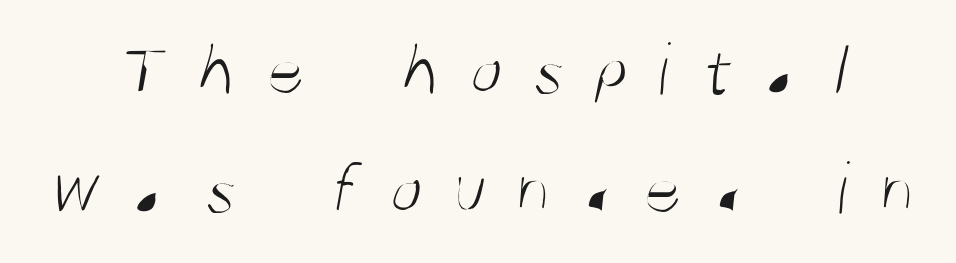
The image shows 75 px light, condensed sans-serif type; set normal line spacing (1.59x), unusually wide letter spacing (+0.4 em), not underlined; medium stroke contrast and a large x-height.
